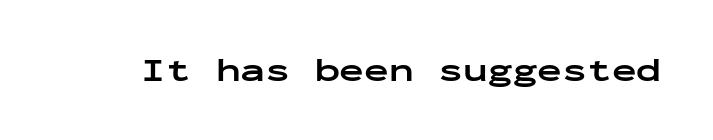
Unmarked baselines from the first word to the last. The rendering keeps characters at their native spacing. The typography opts for an upright posture over an oblique one. Pretty heavy lettering here — definitely bold.
